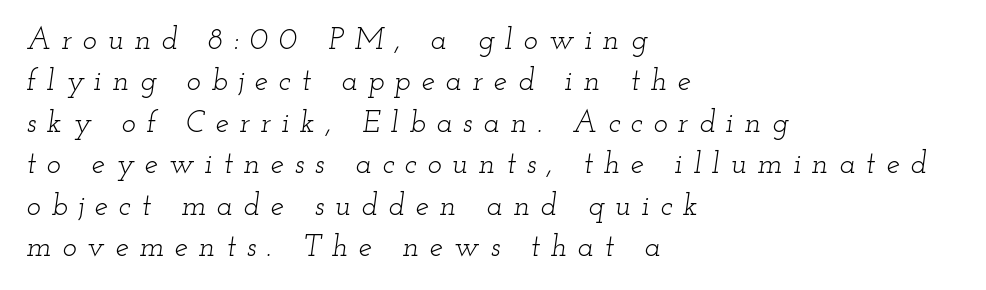
The passage shown is not bold in any degree. Notice how the stems are inclined rather than vertical — that's the hallmark of italics. Letterform terminals end in serifs throughout the passage. The face used here is proportionally spaced, like ordinary book or web type.
